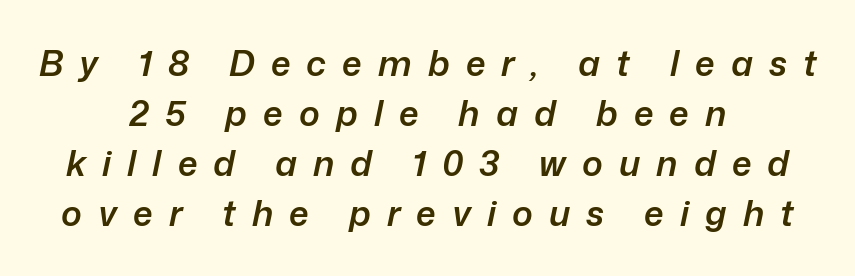
The image shows 35 px semibold type, italic (leaning right); set centered, normal line spacing (1.43x), unusually wide letter spacing (+0.46 em), not underlined; low stroke contrast and a medium x-height.
